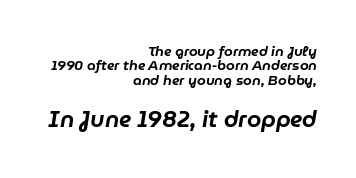
Q: Is the text italic (slanted)? A: Yes, it leans right by about 9 degrees.
Q: Is the text underlined? A: No.
Q: How is the paragraph aligned? A: Right-aligned.
Q: Is the spacing between letters normal or unusually wide? A: Normal.
Q: Is the spacing between lines tight, normal or loose? A: Tight.
Q: Which block of text is set in a larger size, the first (top) or the second (bottom)? A: The second (bottom) one.
